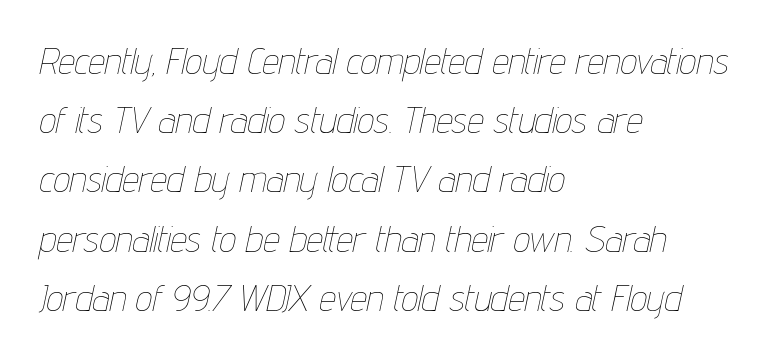
{"italic": "yes", "lean": "right", "slant_degrees": 12, "bold": "no", "weight": "thin", "width": "condensed", "stroke_contrast": "low", "x_height": "medium", "monospaced": "no", "underline": "no", "align": "left", "line_spacing": "normal", "line_spacing_ratio": 1.6, "letter_spacing": "normal", "letter_spacing_em": 0.0, "glyph_px": 37}
